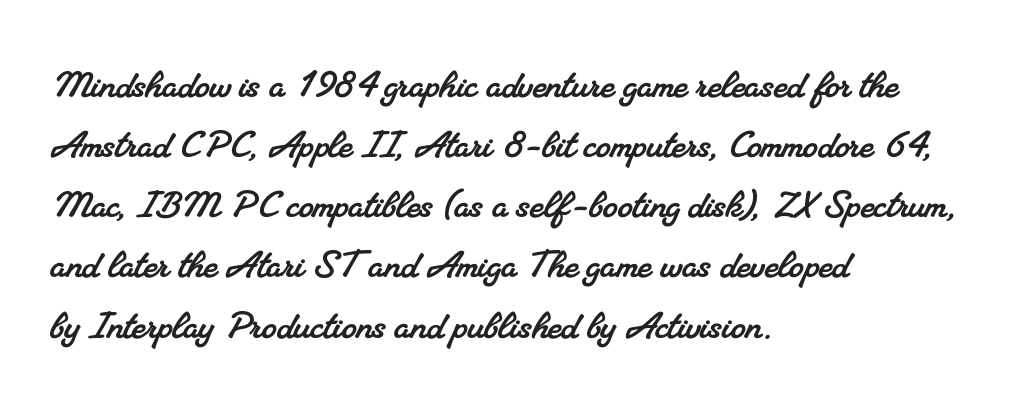
{"serif": "yes", "width": "normal", "stroke_contrast": "medium", "x_height": "small", "monospaced": "no", "underline": "no", "align": "left", "line_spacing": "normal", "line_spacing_ratio": 1.28, "letter_spacing": "normal", "letter_spacing_em": 0.0, "glyph_px": 47}
